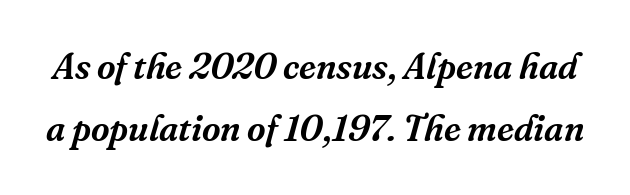
The words here are not underlined. The passage shown is typed in a proportional face where columns would drift. Designer's note — italics engaged. Each letter's strokes conclude with small projecting serifs.
